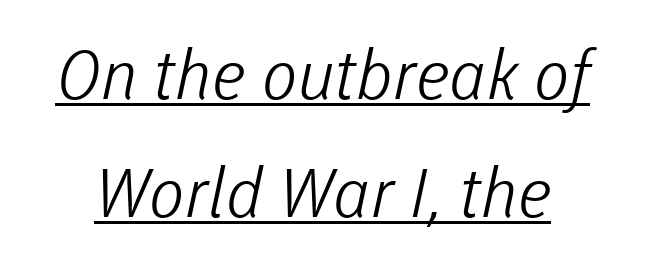
Serifs: no, the terminals of the letterforms are clean. Do the characters align in a grid? No, the font is proportional. Underline: present. Does extra space separate the letters? No, they use regular spacing. The letters look calm and open, with moderate or lighter stems.
